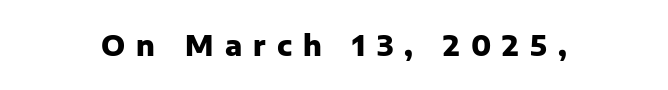
Q: Is the text bold? A: Yes.
Q: Is the text italic (slanted)? A: No, it is upright.
Q: Is the typeface a serif or a sans-serif typeface? A: Sans-serif.
Q: Is the text underlined? A: No.
Q: Is the spacing between letters normal or unusually wide? A: Unusually wide.
Q: Width (condensed, normal, or wide)? A: Normal.
Q: Stroke contrast? A: Low.
Q: x-height? A: Medium.
Q: Monospaced? A: No.
